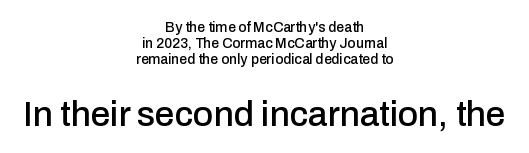
{"serif": "no", "italic": "no", "width": "normal", "stroke_contrast": "low", "x_height": "medium", "monospaced": "no", "underline": "no", "align": "center", "line_spacing": "tight", "line_spacing_ratio": 1.14, "letter_spacing": "normal", "letter_spacing_em": 0.0, "larger_block": "second", "size_ratio": 2.5, "glyph_px": 35}
